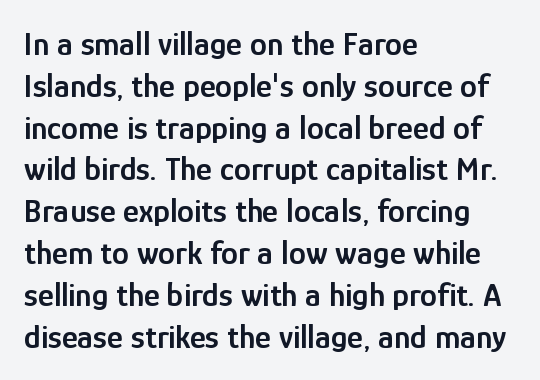
The image shows 34 px semibold, condensed sans-serif type, upright; set left-aligned, line spacing 1.23x, normal letter spacing, not underlined; low stroke contrast and a medium x-height.
